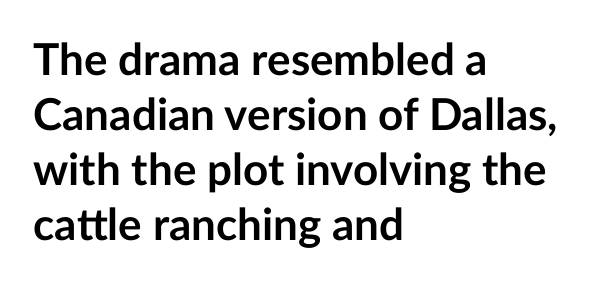
{"serif": "no", "italic": "no", "bold": "yes", "weight": "semibold", "width": "normal", "stroke_contrast": "low", "x_height": "medium", "monospaced": "no", "underline": "no", "align": "left", "line_spacing": "normal", "line_spacing_ratio": 1.25, "letter_spacing": "normal", "letter_spacing_em": 0.0, "glyph_px": 44}
